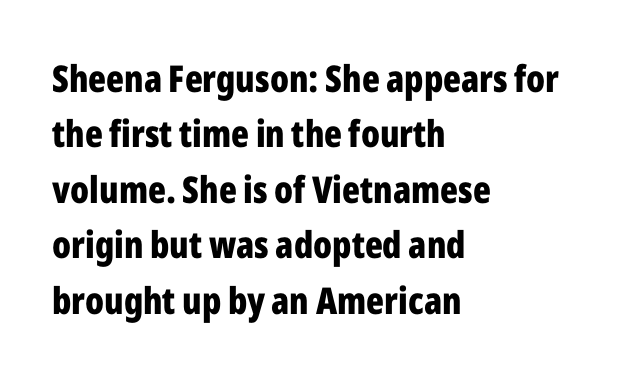
{"serif": "no", "italic": "no", "bold": "yes", "weight": "bold", "width": "condensed", "stroke_contrast": "low", "x_height": "medium", "monospaced": "no", "underline": "no", "align": "left", "line_spacing": "normal", "line_spacing_ratio": 1.5, "letter_spacing": "normal", "letter_spacing_em": 0.0, "glyph_px": 37}
